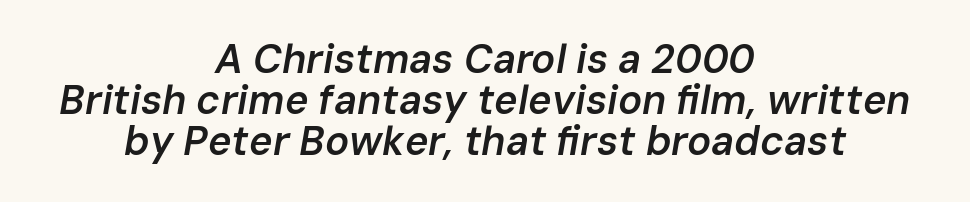
{"italic": "yes", "lean": "right", "slant_degrees": 10, "bold": "semi", "weight": "semibold", "width": "normal", "stroke_contrast": "low", "x_height": "medium", "monospaced": "no", "underline": "no", "align": "center", "line_spacing": "tight", "line_spacing_ratio": 1.03, "letter_spacing": "normal", "letter_spacing_em": 0.0, "glyph_px": 40}
